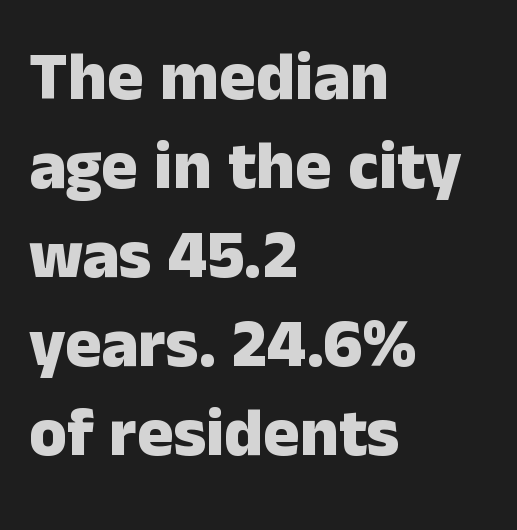
{"serif": "no", "italic": "no", "bold": "yes", "weight": "heavy", "width": "normal", "stroke_contrast": "low", "x_height": "medium", "monospaced": "no", "underline": "no", "align": "left", "line_spacing": "normal", "line_spacing_ratio": 1.31, "letter_spacing": "normal", "letter_spacing_em": 0.0, "glyph_px": 68}
